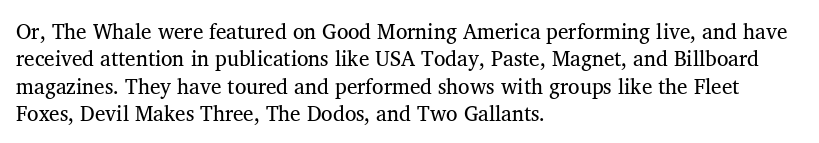
{"italic": "no", "bold": "no", "underline": "no", "align": "left", "line_spacing": "normal", "line_spacing_ratio": 1.3, "letter_spacing": "normal", "letter_spacing_em": 0.0, "glyph_px": 21}
